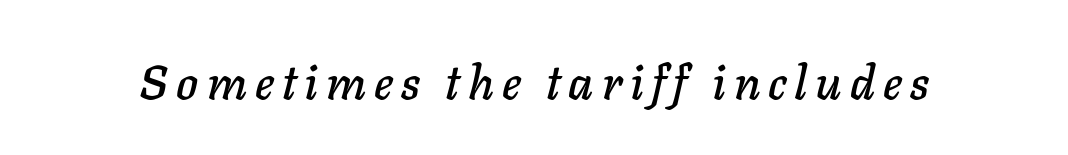
Style check: oblique. Think of a printed novel: that variable character pitch is what you see here. The specimen omits any rule beneath the text block's lines.
